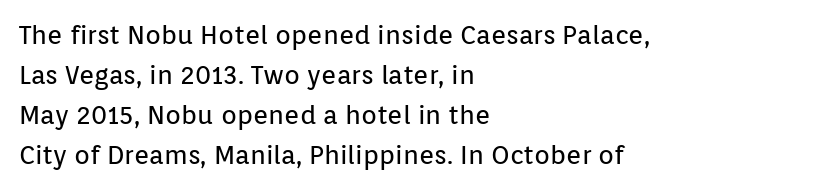
Q: Is the text bold? A: No.
Q: Is the text italic (slanted)? A: No, it is upright.
Q: Is the text underlined? A: No.
Q: How is the paragraph aligned? A: Left-aligned.
Q: Is the spacing between letters normal or unusually wide? A: Normal.
Q: Is the spacing between lines tight, normal or loose? A: Normal.
